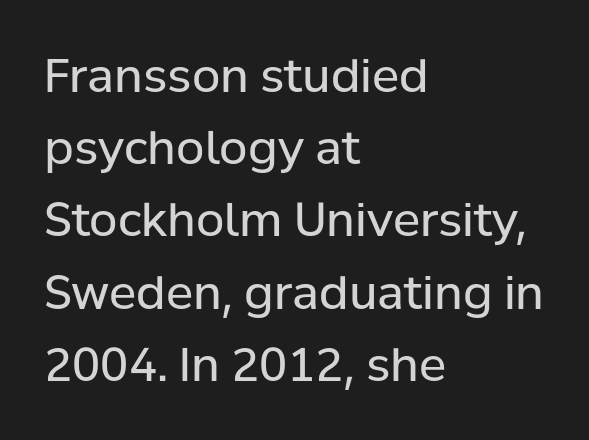
The image shows 46 px regular-weight sans-serif type, upright; set left-aligned, normal line spacing (1.57x), normal letter spacing, not underlined; low stroke contrast and a medium x-height.
